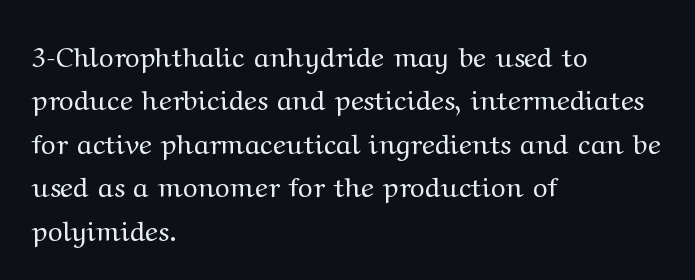
{"serif": "yes", "italic": "no", "bold": "no", "weight": "regular", "width": "wide", "stroke_contrast": "medium", "x_height": "medium", "monospaced": "no", "underline": "no", "align": "left", "line_spacing": "normal", "line_spacing_ratio": 1.55, "letter_spacing": "normal", "letter_spacing_em": 0.0, "glyph_px": 28}
